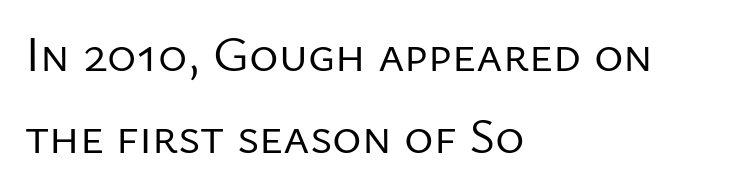
{"serif": "no", "italic": "no", "bold": "no", "weight": "regular", "width": "normal", "stroke_contrast": "low", "x_height": "medium", "monospaced": "no", "underline": "no", "align": "left", "line_spacing": "normal", "line_spacing_ratio": 1.65, "letter_spacing": "normal", "letter_spacing_em": 0.0, "glyph_px": 50}
